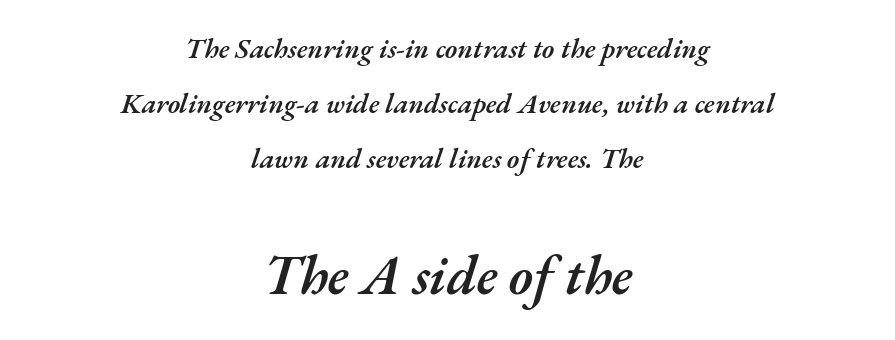
{"italic": "yes", "lean": "right", "slant_degrees": 17, "bold": "semi", "weight": "semibold", "width": "normal", "stroke_contrast": "medium", "x_height": "small", "monospaced": "no", "underline": "no", "align": "center", "line_spacing": "loose", "line_spacing_ratio": 1.96, "letter_spacing": "normal", "letter_spacing_em": 0.0, "larger_block": "second", "size_ratio": 1.96, "glyph_px": 55}
